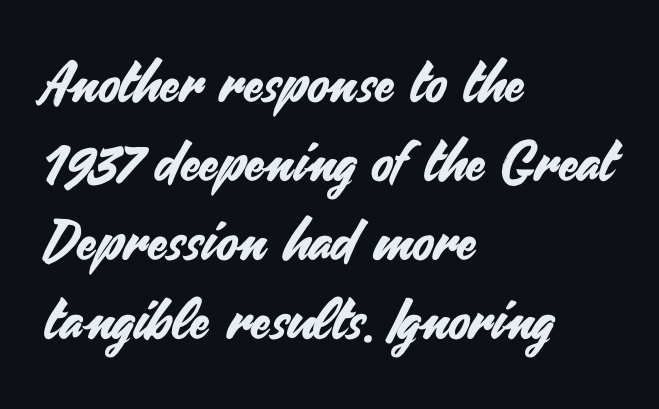
Glance below the letters and you will spot only blank space. Notice how the passage keeps a crisp vertical edge on the left only. Regarding leading, the lines here are spaced in the standard way. The letters sit at their default tracking, neither squeezed nor spread.
